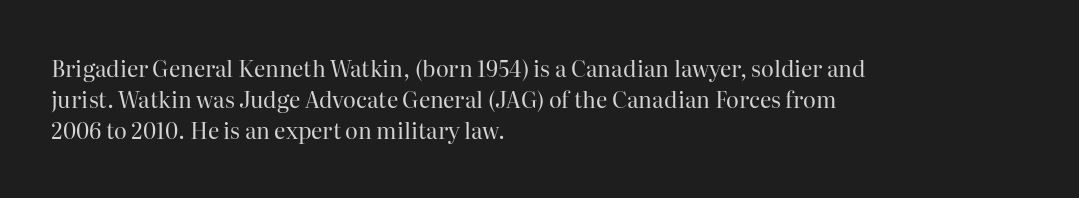
The image shows 22 px text type, upright; set left-aligned, normal line spacing (1.41x), normal letter spacing, not underlined.
